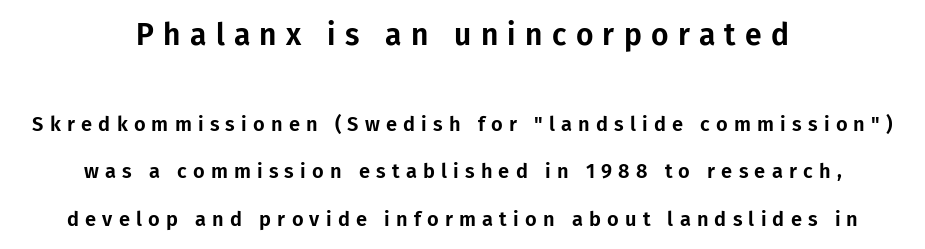
{"serif": "no", "italic": "no", "width": "normal", "stroke_contrast": "low", "x_height": "medium", "monospaced": "no", "underline": "no", "align": "center", "line_spacing": "loose", "line_spacing_ratio": 2.39, "letter_spacing": "wide", "letter_spacing_em": 0.31, "larger_block": "first", "size_ratio": 1.5, "glyph_px": 30}
